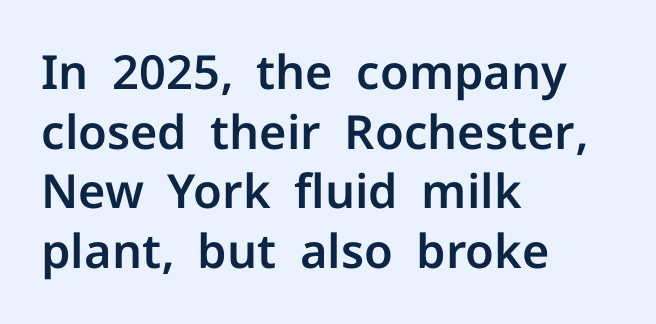
{"serif": "no", "italic": "no", "width": "normal", "stroke_contrast": "low", "x_height": "medium", "monospaced": "no", "underline": "no", "align": "left", "line_spacing": "normal", "line_spacing_ratio": 1.27, "letter_spacing": "normal", "letter_spacing_em": 0.0, "glyph_px": 47}
